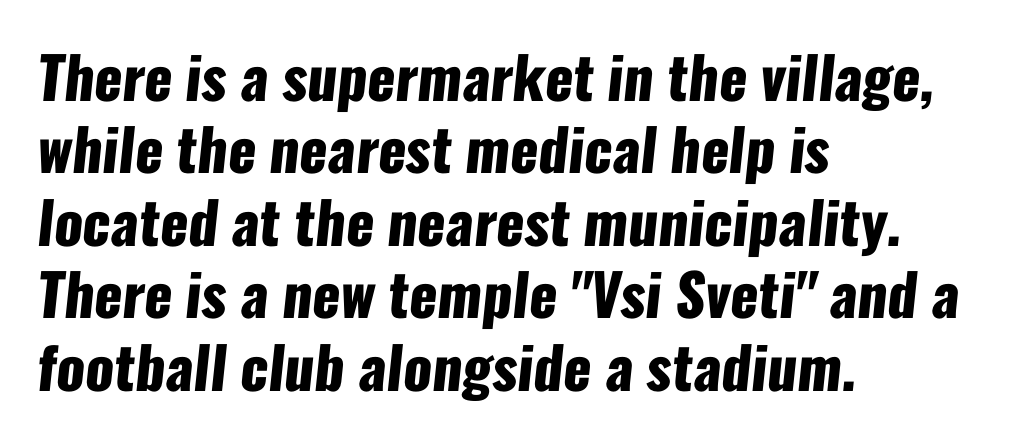
{"serif": "no", "bold": "yes", "weight": "heavy", "width": "condensed", "stroke_contrast": "low", "x_height": "medium", "monospaced": "no", "underline": "no", "align": "left", "line_spacing": "normal", "line_spacing_ratio": 1.25, "letter_spacing": "normal", "letter_spacing_em": 0.0, "glyph_px": 58}
